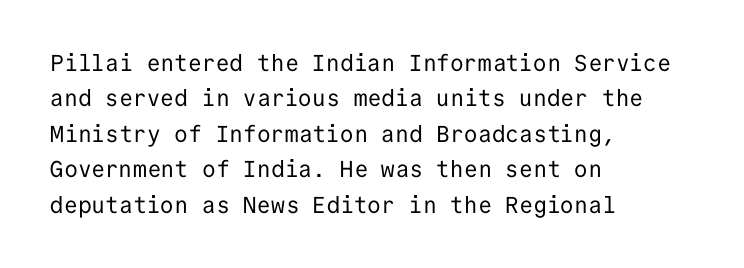
{"italic": "no", "bold": "no", "underline": "no", "align": "left", "line_spacing": "normal", "line_spacing_ratio": 1.54, "letter_spacing": "normal", "letter_spacing_em": 0.0, "glyph_px": 23}
